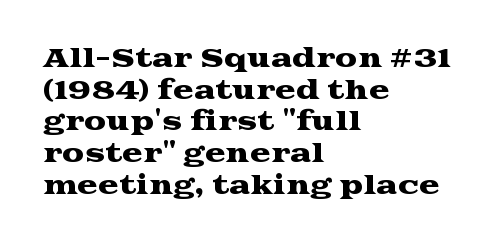
The image shows 25 px text type, upright; set left-aligned, normal line spacing (1.27x), normal letter spacing, not underlined.
